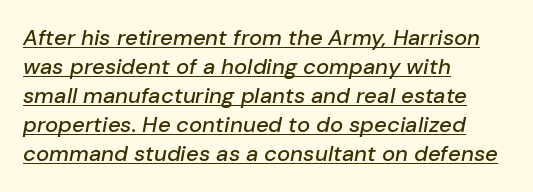
Q: Is the text italic (slanted)? A: Yes, it leans right by about 10 degrees.
Q: Is the text underlined? A: Yes.
Q: How is the paragraph aligned? A: Left-aligned.
Q: Is the spacing between letters normal or unusually wide? A: Normal.
Q: Is the spacing between lines tight, normal or loose? A: Normal.
